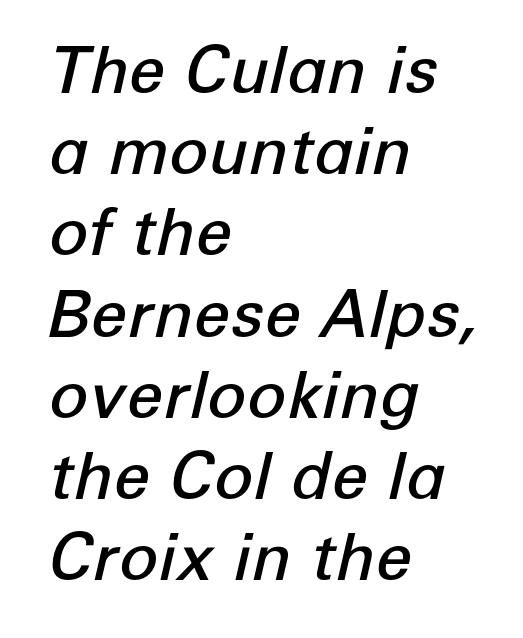
The image shows 65 px semibold type, italic (leaning right); set left-aligned, normal line spacing (1.25x), normal letter spacing, not underlined; low stroke contrast and a medium x-height.
